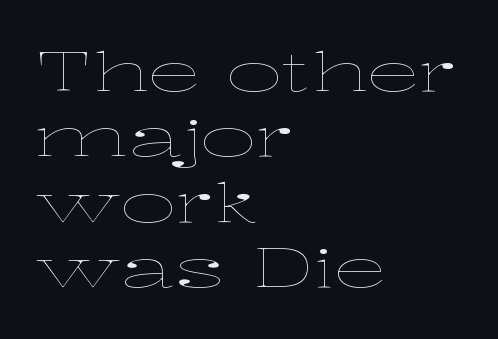
The specimen reads as upright at a glance. The passage shown is not underscored anywhere. Here the designer chose a conventional face with non-uniform glyph widths. Is the block centered? No — it sits flush against the left margin. Look at the tracking — it's just the regular setting, nothing added.
